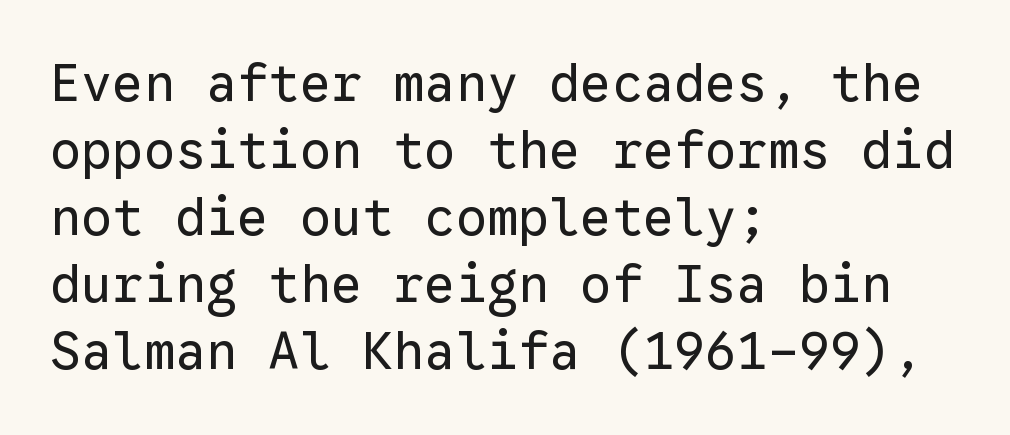
The image shows 52 px regular-weight sans-serif type, upright, monospaced; set left-aligned, normal line spacing (1.29x), normal letter spacing, not underlined; low stroke contrast and a medium x-height.
